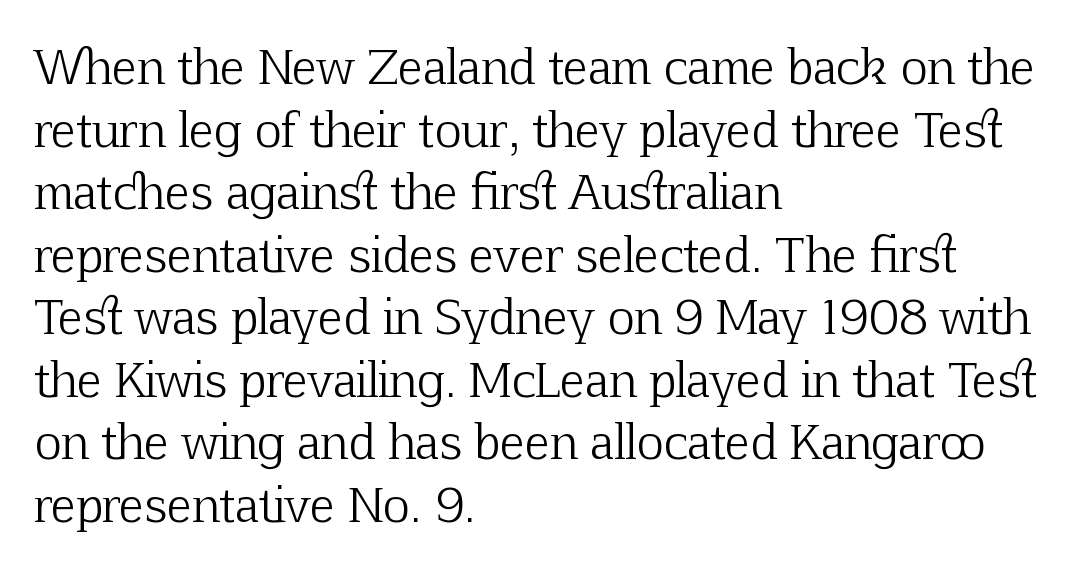
Q: Is the text bold? A: No.
Q: Is the text italic (slanted)? A: No, it is upright.
Q: Is the typeface a serif or a sans-serif typeface? A: Serif.
Q: Is the text underlined? A: No.
Q: How is the paragraph aligned? A: Left-aligned.
Q: Is the spacing between letters normal or unusually wide? A: Normal.
Q: Is the spacing between lines tight, normal or loose? A: Normal.
Q: Width (condensed, normal, or wide)? A: Normal.
Q: Stroke contrast? A: Low.
Q: x-height? A: Medium.
Q: Monospaced? A: No.
